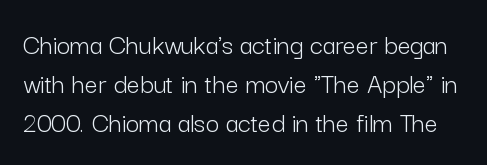
{"serif": "no", "italic": "no", "bold": "no", "weight": "light", "width": "normal", "stroke_contrast": "low", "x_height": "medium", "monospaced": "no", "underline": "no", "line_spacing": "normal", "line_spacing_ratio": 1.35, "letter_spacing": "normal", "letter_spacing_em": 0.0, "glyph_px": 29}
